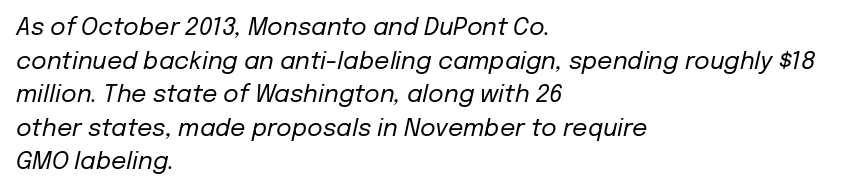
The image shows 24 px text type, italic (leaning right); set left-aligned, normal line spacing (1.4x), normal letter spacing, not underlined.
